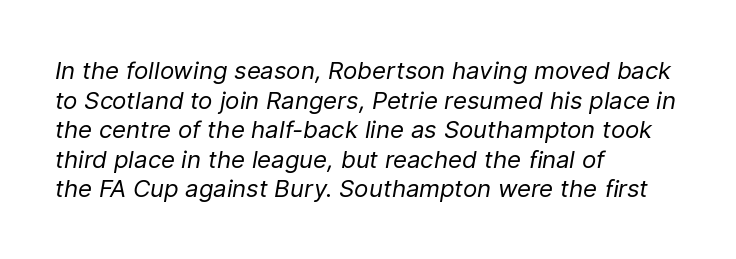
Q: Is the text bold? A: No.
Q: Is the text italic (slanted)? A: Yes, it leans right by about 9 degrees.
Q: Is the text underlined? A: No.
Q: How is the paragraph aligned? A: Left-aligned.
Q: Is the spacing between letters normal or unusually wide? A: Normal.
